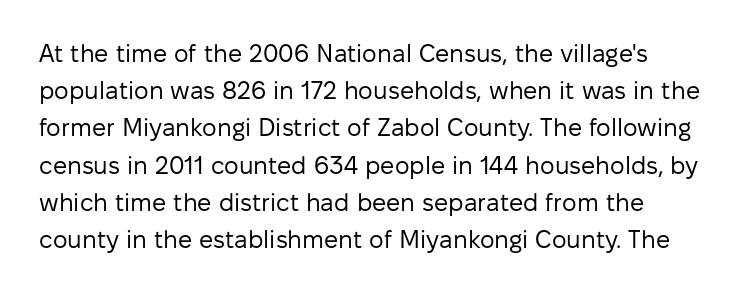
{"italic": "no", "bold": "no", "underline": "no", "line_spacing": "normal", "line_spacing_ratio": 1.49, "letter_spacing": "normal", "letter_spacing_em": 0.0, "glyph_px": 25}
